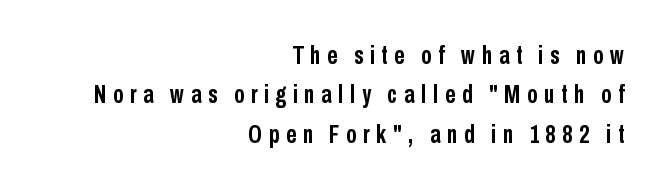
The image shows 25 px bold type, upright; set right-aligned, normal line spacing (1.58x), unusually wide letter spacing (+0.27 em), not underlined.
